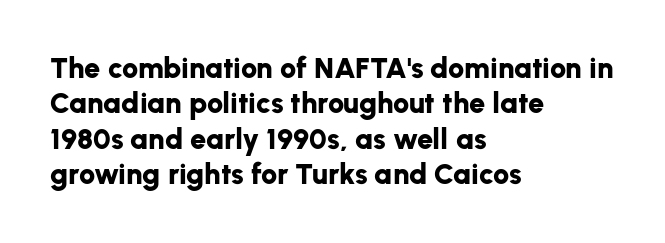
{"serif": "no", "italic": "no", "bold": "yes", "weight": "bold", "width": "normal", "stroke_contrast": "low", "x_height": "medium", "monospaced": "no", "underline": "no", "align": "left", "line_spacing_ratio": 1.22, "letter_spacing": "normal", "letter_spacing_em": 0.0, "glyph_px": 29}
